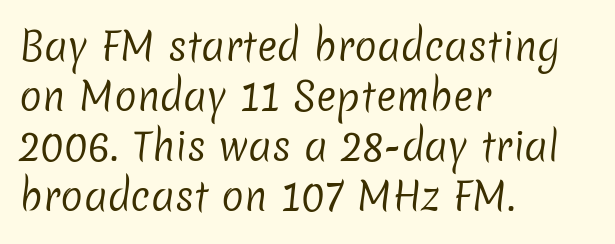
{"serif": "no", "bold": "no", "weight": "regular", "width": "normal", "stroke_contrast": "low", "x_height": "medium", "monospaced": "no", "underline": "no", "align": "left", "line_spacing": "normal", "line_spacing_ratio": 1.32, "letter_spacing": "normal", "letter_spacing_em": 0.0, "glyph_px": 38}
